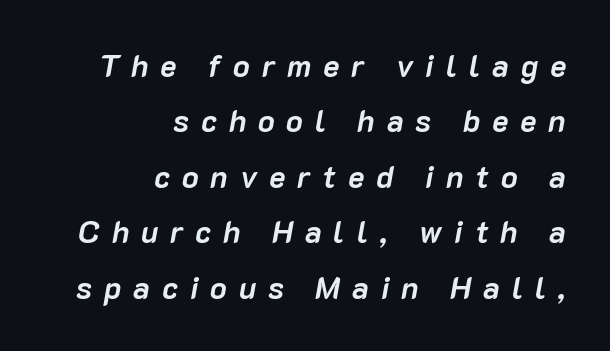
Varying glyph widths throughout — classic text-font behaviour. Which margin do the lines hug? The right one — the left edge is uneven. Italic: yes, the glyphs are oblique. In terms of letterspacing, this is a distinctly airy, spread setting. Weight: bold.
